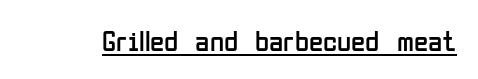
Q: Is the text bold? A: No.
Q: Is the text italic (slanted)? A: No, it is upright.
Q: Is the typeface a serif or a sans-serif typeface? A: Sans-serif.
Q: Is the text underlined? A: Yes.
Q: Is the spacing between letters normal or unusually wide? A: Normal.
Q: Width (condensed, normal, or wide)? A: Condensed.
Q: Stroke contrast? A: Low.
Q: x-height? A: Medium.
Q: Monospaced? A: No.
